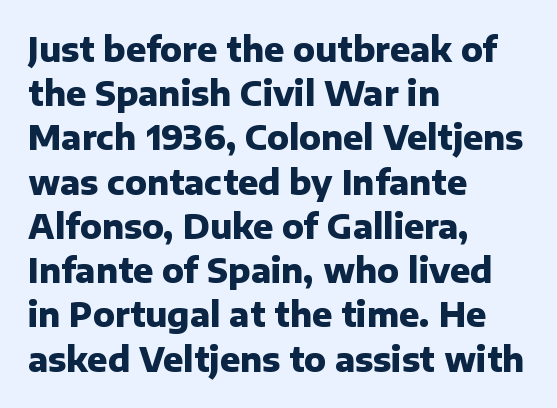
Q: Is the text bold? A: Yes.
Q: Is the text italic (slanted)? A: No, it is upright.
Q: Is the typeface a serif or a sans-serif typeface? A: Sans-serif.
Q: Is the text underlined? A: No.
Q: How is the paragraph aligned? A: Left-aligned.
Q: Is the spacing between letters normal or unusually wide? A: Normal.
Q: Is the spacing between lines tight, normal or loose? A: Normal.
Q: Width (condensed, normal, or wide)? A: Normal.
Q: Stroke contrast? A: Low.
Q: x-height? A: Medium.
Q: Monospaced? A: No.
